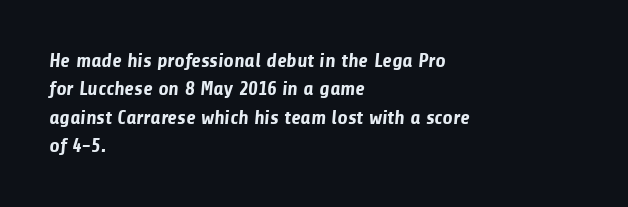
Q: Is the text bold? A: Yes.
Q: Is the text underlined? A: No.
Q: How is the paragraph aligned? A: Left-aligned.
Q: Is the spacing between letters normal or unusually wide? A: Normal.
Q: Is the spacing between lines tight, normal or loose? A: Normal.
